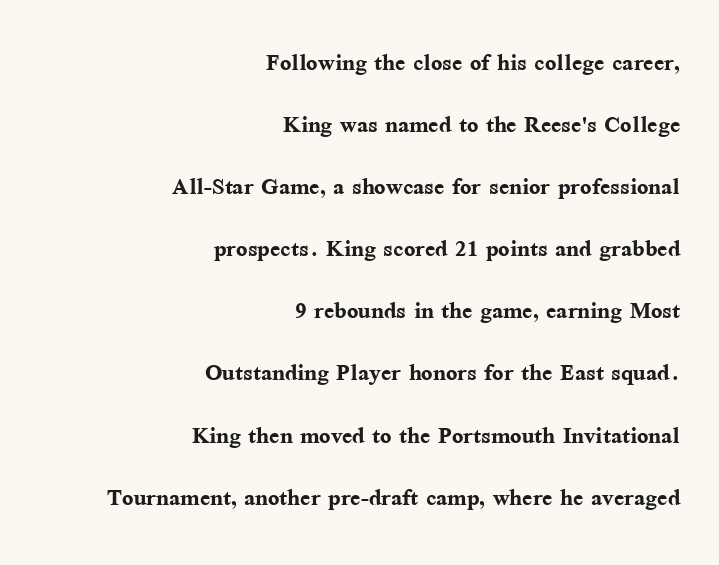
The image shows 30 px semibold serif type, upright; set right-aligned, loose line spacing (2.07x), normal letter spacing, not underlined; medium stroke contrast and a medium x-height.
